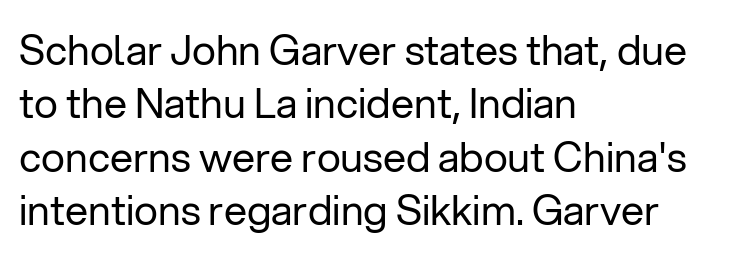
The image shows 41 px regular-weight sans-serif type, upright; set left-aligned, normal line spacing (1.3x), normal letter spacing, not underlined; low stroke contrast and a medium x-height.
